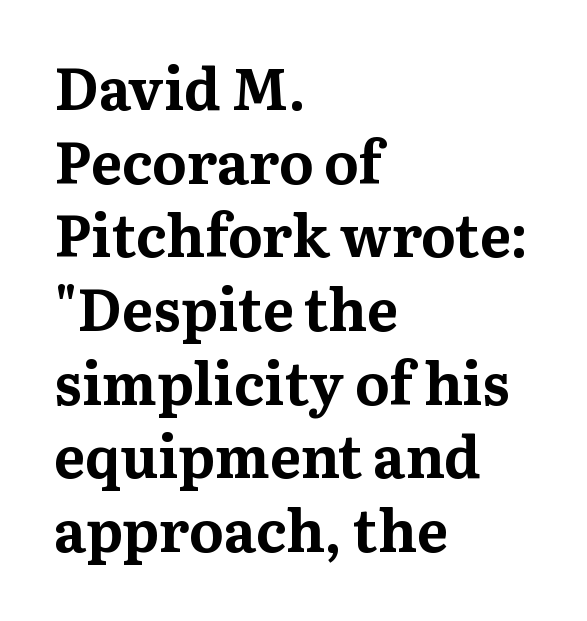
Q: Is the text bold? A: Yes.
Q: Is the text italic (slanted)? A: No, it is upright.
Q: Is the typeface a serif or a sans-serif typeface? A: Serif.
Q: Is the text underlined? A: No.
Q: How is the paragraph aligned? A: Left-aligned.
Q: Is the spacing between letters normal or unusually wide? A: Normal.
Q: Is the spacing between lines tight, normal or loose? A: Normal.
Q: Width (condensed, normal, or wide)? A: Normal.
Q: Stroke contrast? A: Medium.
Q: x-height? A: Medium.
Q: Monospaced? A: No.
